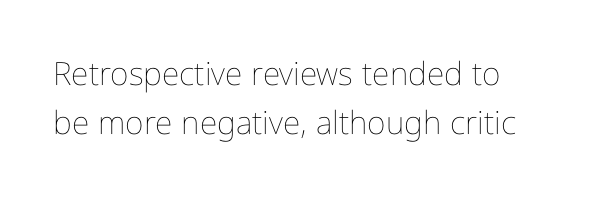
The image shows 32 px thin, condensed type, upright; set normal line spacing (1.54x), normal letter spacing, not underlined; low stroke contrast and a medium x-height.
